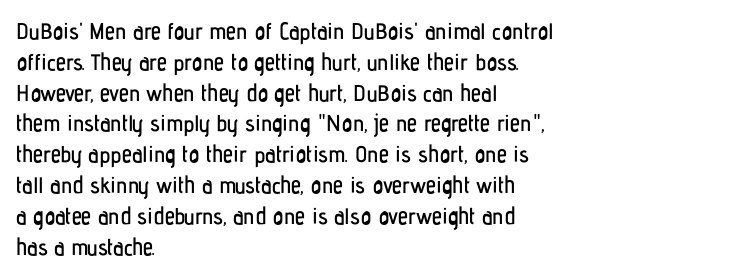
{"italic": "no", "underline": "no", "align": "left", "line_spacing": "normal", "line_spacing_ratio": 1.34, "letter_spacing": "normal", "letter_spacing_em": 0.0, "glyph_px": 23}
